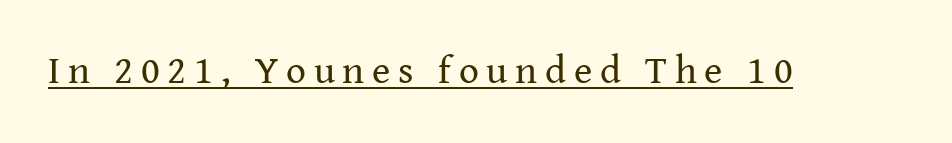
The image shows 39 px regular-weight serif type, upright; set unusually wide letter spacing (+0.2 em), underlined; medium stroke contrast and a medium x-height.
